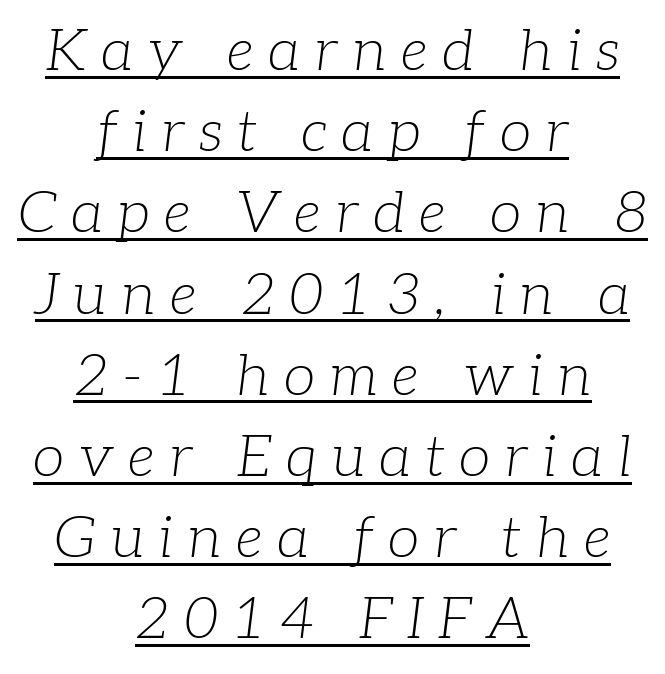
Q: Is the text bold? A: No.
Q: Is the text italic (slanted)? A: Yes, it leans right by about 7 degrees.
Q: Is the typeface a serif or a sans-serif typeface? A: Serif.
Q: Is the text underlined? A: Yes.
Q: How is the paragraph aligned? A: Centered.
Q: Is the spacing between letters normal or unusually wide? A: Unusually wide.
Q: Is the spacing between lines tight, normal or loose? A: Normal.
Q: Width (condensed, normal, or wide)? A: Normal.
Q: Stroke contrast? A: Low.
Q: x-height? A: Medium.
Q: Monospaced? A: No.
